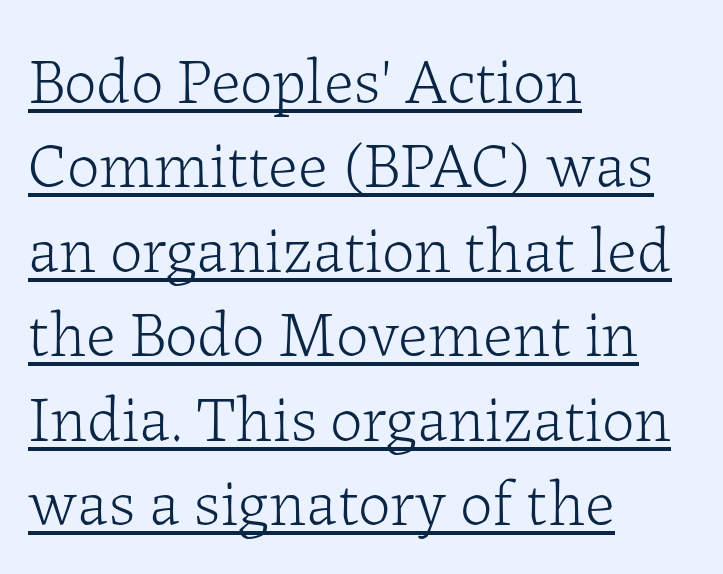
The image shows 65 px light serif type, upright; set left-aligned, normal line spacing (1.3x), normal letter spacing, underlined; low stroke contrast and a medium x-height.
